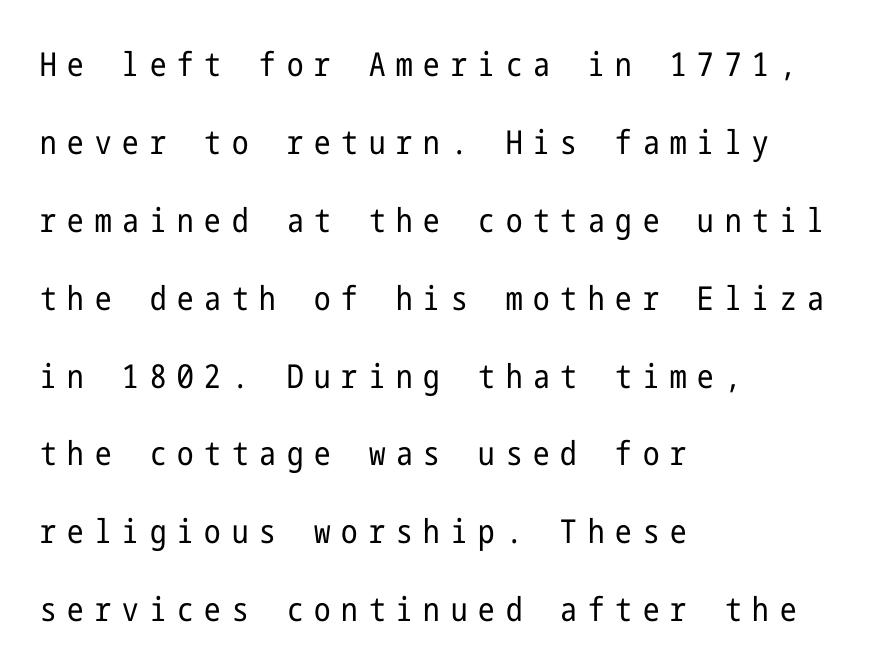
{"serif": "no", "italic": "no", "bold": "no", "weight": "regular", "width": "condensed", "stroke_contrast": "low", "x_height": "medium", "underline": "no", "align": "left", "line_spacing": "loose", "line_spacing_ratio": 2.36, "letter_spacing": "wide", "letter_spacing_em": 0.33, "glyph_px": 33}
